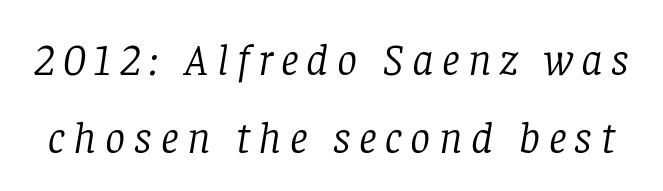
{"serif": "yes", "italic": "yes", "lean": "right", "slant_degrees": 8, "bold": "no", "weight": "light", "width": "normal", "stroke_contrast": "low", "x_height": "large", "monospaced": "no", "underline": "no", "line_spacing_ratio": 1.73, "glyph_px": 45}
